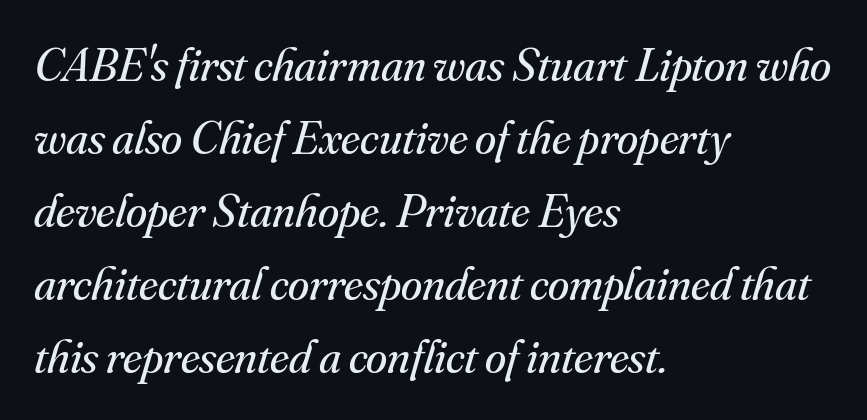
The image shows 48 px regular-weight serif type, italic (leaning right); set left-aligned, normal line spacing (1.52x), normal letter spacing, not underlined; medium stroke contrast and a small x-height.
